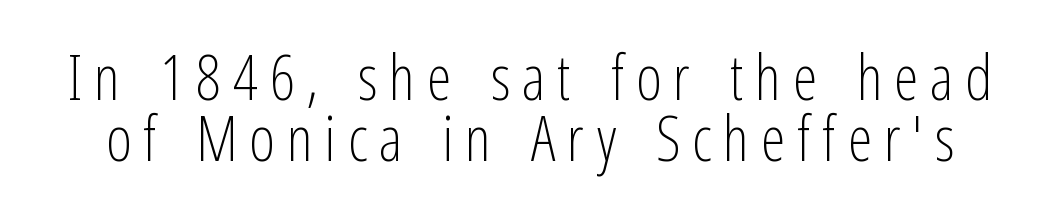
{"serif": "no", "italic": "no", "bold": "no", "weight": "light", "width": "condensed", "stroke_contrast": "low", "x_height": "medium", "monospaced": "no", "underline": "no", "line_spacing": "tight", "line_spacing_ratio": 0.99, "glyph_px": 62}
